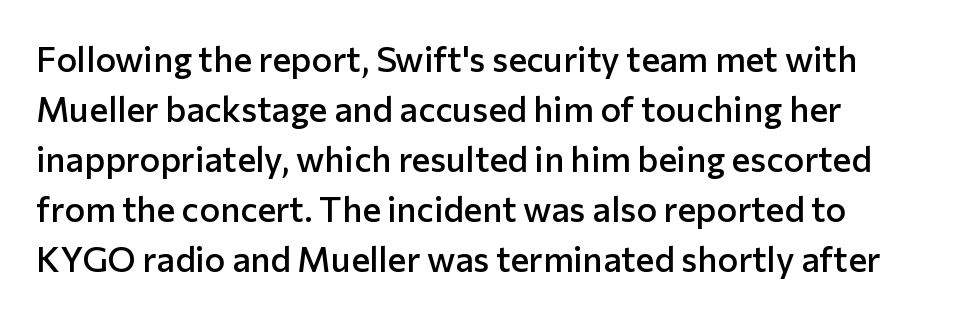
The space between consecutive lines is moderate. What stands out about the letter spacing? Nothing — it is the standard amount. Posture: upright roman. A typesetter would label this face a sans.
